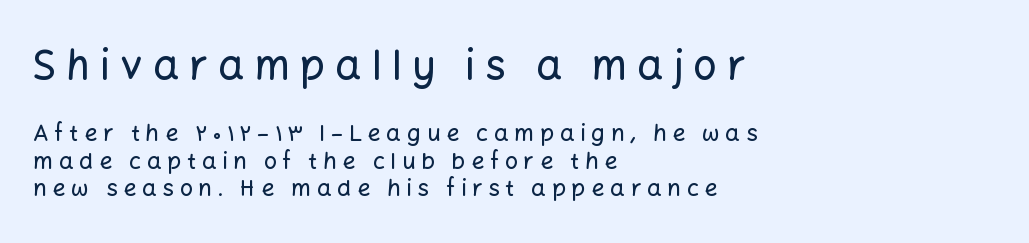
Q: Is the text italic (slanted)? A: No, it is upright.
Q: Is the typeface a serif or a sans-serif typeface? A: Sans-serif.
Q: Is the text underlined? A: No.
Q: How is the paragraph aligned? A: Left-aligned.
Q: Is the spacing between letters normal or unusually wide? A: Unusually wide.
Q: Which block of text is set in a larger size, the first (top) or the second (bottom)? A: The first (top) one.
Q: Width (condensed, normal, or wide)? A: Normal.
Q: Stroke contrast? A: Low.
Q: x-height? A: Medium.
Q: Monospaced? A: No.
